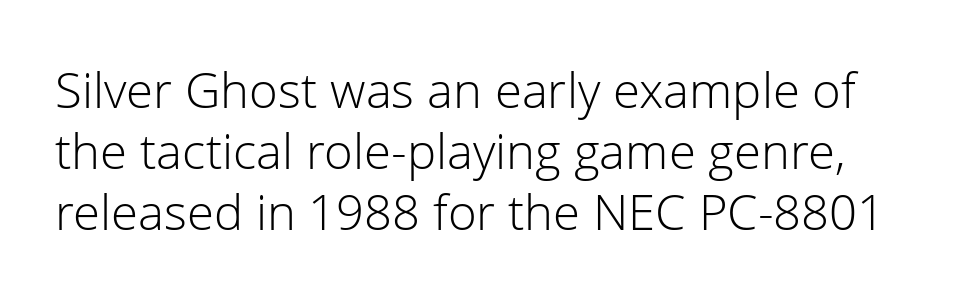
{"serif": "no", "italic": "no", "bold": "no", "weight": "light", "width": "normal", "stroke_contrast": "low", "x_height": "medium", "monospaced": "no", "underline": "no", "line_spacing": "normal", "line_spacing_ratio": 1.25, "letter_spacing": "normal", "letter_spacing_em": 0.0, "glyph_px": 49}
